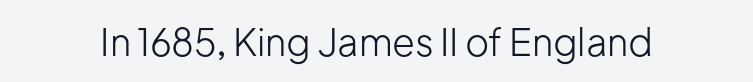
The image shows 37 px light sans-serif type, upright; set normal letter spacing, not underlined; low stroke contrast and a medium x-height.
